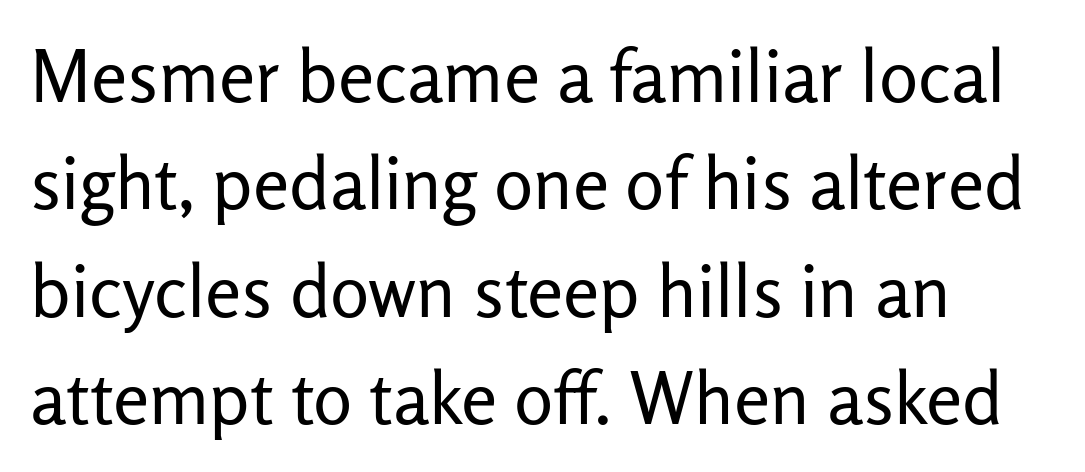
Nope, no serifs anywhere on these letters. The letters advance in unequal steps, a hallmark of proportional type. Letters have the restrained weight of plain body copy at most. The baseline area is clear.
